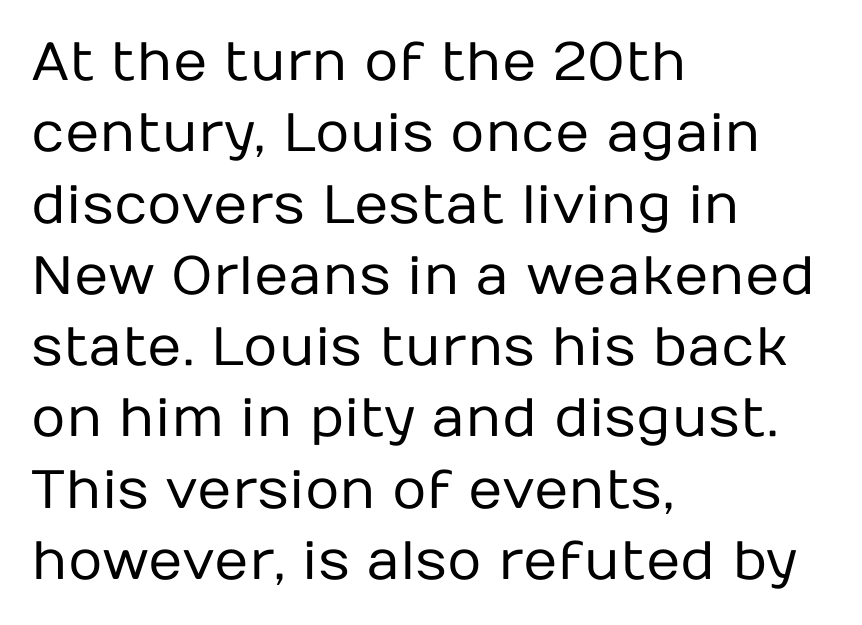
The image shows 54 px regular-weight sans-serif type, upright; set left-aligned, normal line spacing (1.32x), normal letter spacing, not underlined; low stroke contrast and a medium x-height.
